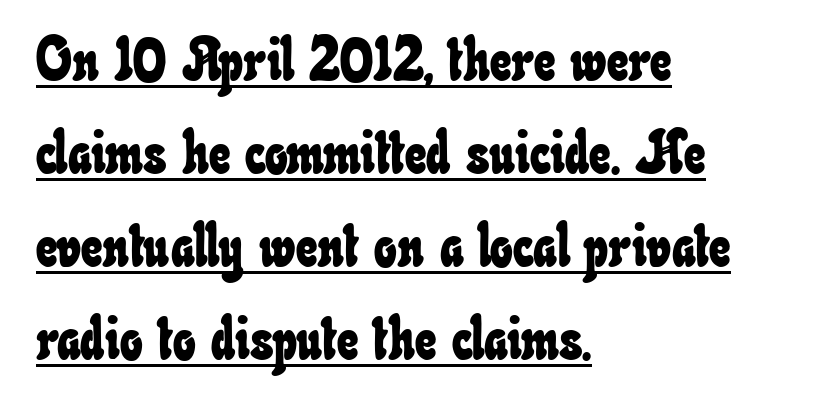
Q: Is the text underlined? A: Yes.
Q: How is the paragraph aligned? A: Left-aligned.
Q: Is the spacing between letters normal or unusually wide? A: Normal.
Q: Is the spacing between lines tight, normal or loose? A: Normal.
Q: Width (condensed, normal, or wide)? A: Condensed.
Q: Stroke contrast? A: Low.
Q: x-height? A: Small.
Q: Monospaced? A: No.
